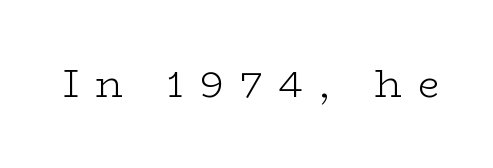
Q: Is the text bold? A: No.
Q: Is the text italic (slanted)? A: No, it is upright.
Q: Is the typeface a serif or a sans-serif typeface? A: Serif.
Q: Is the text underlined? A: No.
Q: Is the spacing between letters normal or unusually wide? A: Unusually wide.
Q: Width (condensed, normal, or wide)? A: Wide.
Q: Stroke contrast? A: Low.
Q: x-height? A: Medium.
Q: Monospaced? A: No.
